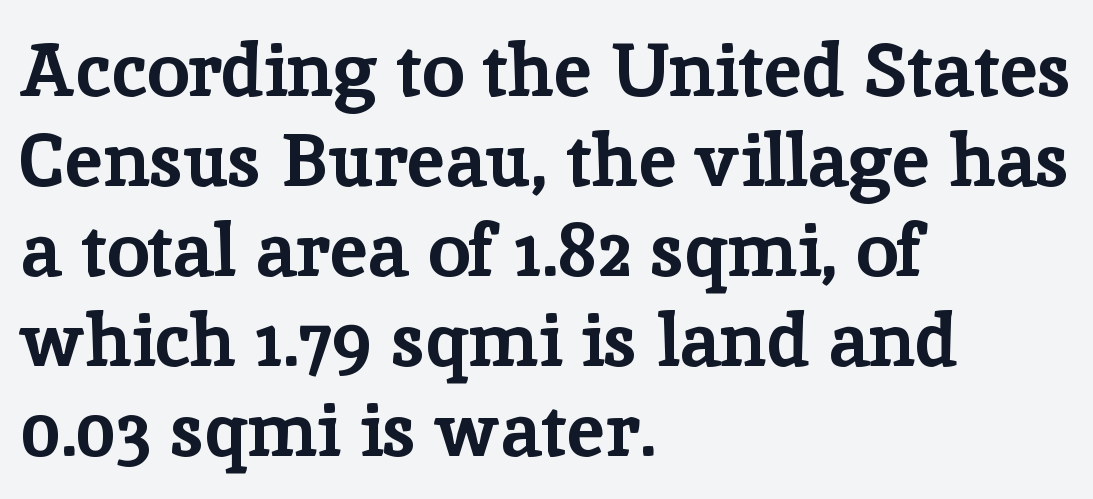
{"serif": "yes", "italic": "no", "bold": "yes", "weight": "bold", "width": "normal", "stroke_contrast": "low", "x_height": "medium", "monospaced": "no", "underline": "no", "align": "left", "line_spacing_ratio": 1.2, "letter_spacing": "normal", "letter_spacing_em": 0.0, "glyph_px": 75}
